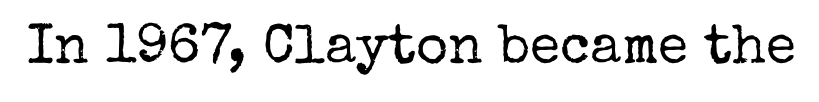
The image shows 55 px regular-weight serif type, upright; set normal letter spacing, not underlined; low stroke contrast and a medium x-height.
